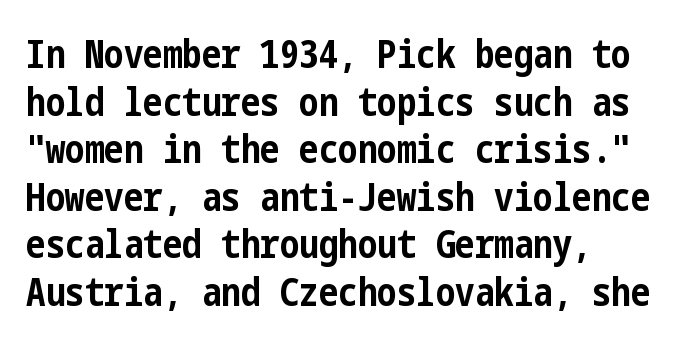
The image shows 39 px bold, condensed sans-serif type, upright; set left-aligned, line spacing 1.22x, normal letter spacing, not underlined; low stroke contrast and a medium x-height.
